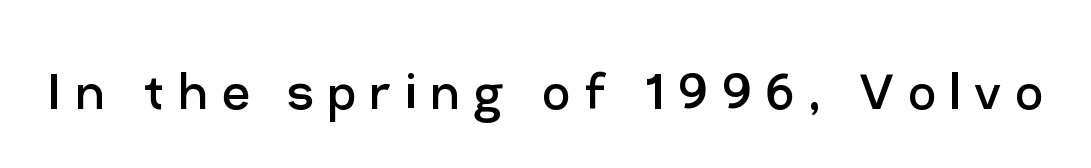
{"serif": "no", "italic": "no", "bold": "no", "weight": "regular", "width": "normal", "stroke_contrast": "low", "x_height": "medium", "monospaced": "no", "underline": "no", "letter_spacing": "wide", "letter_spacing_em": 0.22, "glyph_px": 61}
